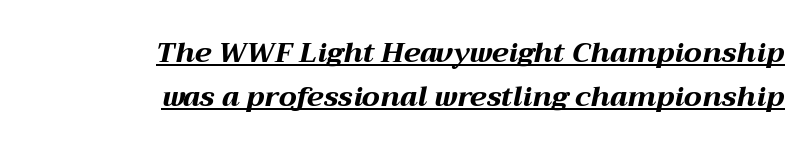
The font is running at its bold setting. The ragged edge is on the left, which tells us the setting is flush right. Is there an underline? Yes — a line sits under the letters. Is this a fixed-width face? No — the glyphs have proportional, varying widths. Notice how descenders clear the ascenders below comfortably — that's standard leading.
